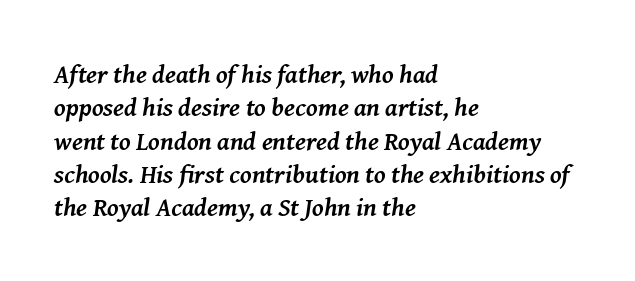
Casual observation: everything's shoved over to the left. Style check: oblique. As a designer I'd log this as weight 700, bold. Compared with typical paragraphs, the rows here are spaced about the same.
